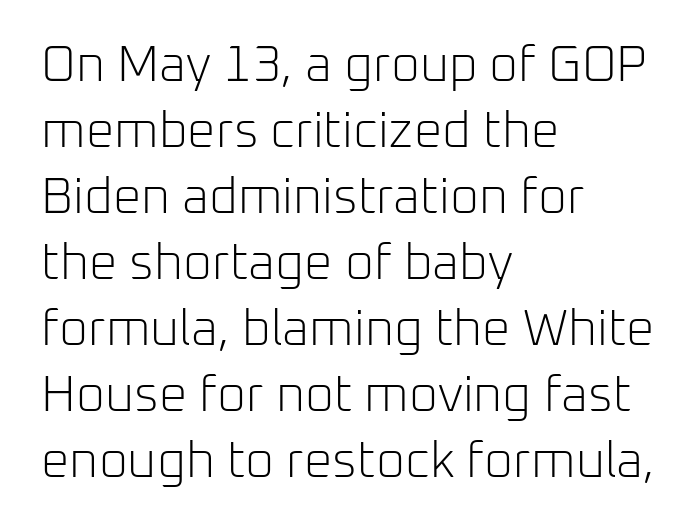
Stem width sits at or under what a default text font uses. You could not count columns in this text — the font is proportionally spaced. The type sits square on the baseline with zero lean. The type family on display is of the sans-serif kind. Does extra space separate the letters? No, they use regular spacing. Teacher's note: observe the even left margin — that is flush-left alignment.
